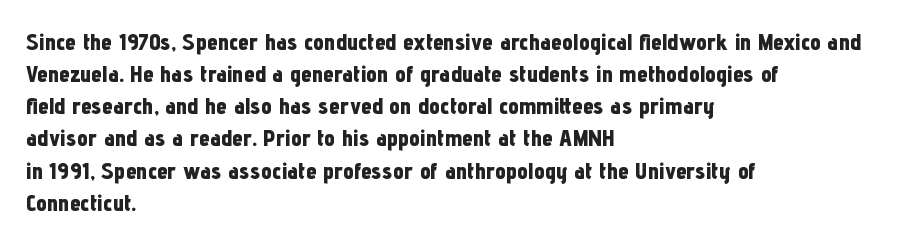
Heavy-handed strokes throughout: this text is bold. Ordinary non-slanted type is in use. The text block is weighted toward the left margin, trailing off unevenly rightward. Students, observe: this is what conventionally led text looks like. Students, note that the glyphs here touch the page at normal intervals. The words here are not underlined.
